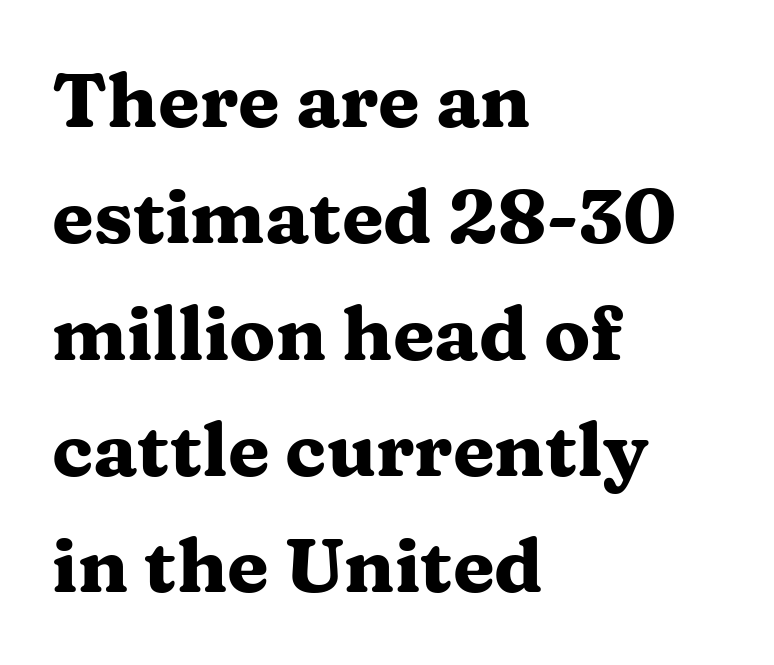
{"serif": "yes", "italic": "no", "bold": "yes", "weight": "heavy", "width": "wide", "stroke_contrast": "medium", "x_height": "medium", "monospaced": "no", "underline": "no", "align": "left", "line_spacing": "normal", "line_spacing_ratio": 1.53, "letter_spacing": "normal", "letter_spacing_em": 0.0, "glyph_px": 76}
